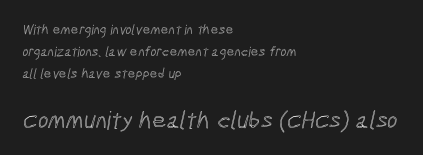
Spacing between characters is what you'd get straight out of the box. Note: smaller setting up top, larger setting below. In CSS terms this would be text-align: left. The block of text has a typical density, with ordinary space between rows. Nobody drew a line under any word here.
